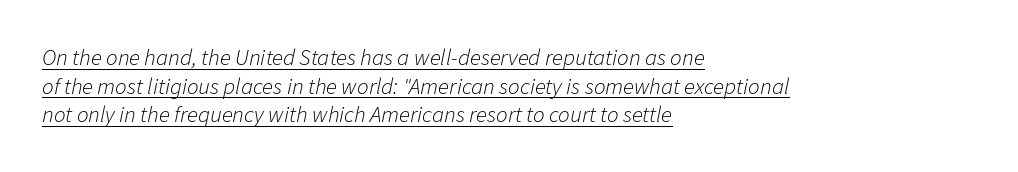
Horizontal alignment here is leftward, the default for most running prose. A light-to-regular cut is what we see here. In terms of posture, this sample is oblique. There is no visible air inserted between adjacent glyphs. Descenders here cross a horizontal rule under the line.
